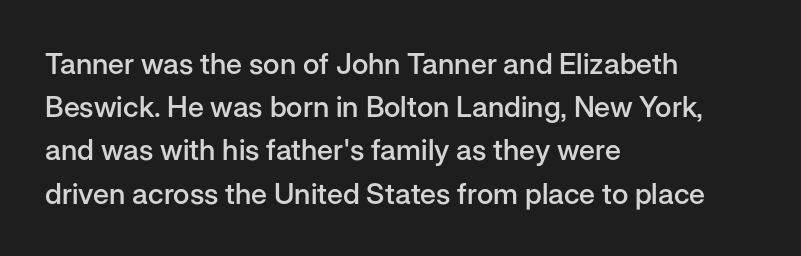
No feet cap the strokes, marking this as sans-serif type. This block has exactly the height ordinary leading produces. Decoration check: the copy has no underline. Think of a printed novel: that variable character pitch is what you see here.
